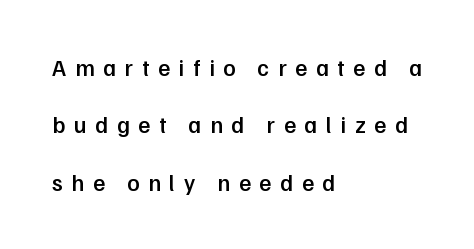
{"italic": "no", "bold": "semi", "underline": "no", "align": "left", "line_spacing": "loose", "line_spacing_ratio": 2.5, "letter_spacing": "wide", "letter_spacing_em": 0.38, "glyph_px": 23}
